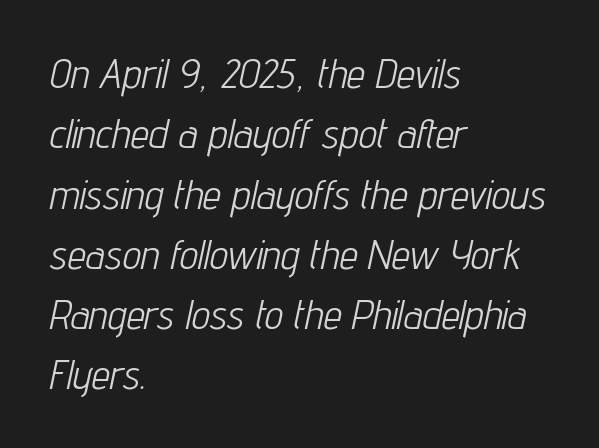
The rows are spaced the way most documents space them. The type is set solid horizontally, with unmodified tracking. The letterforms sit at book weight or below. A clean baseline with only descenders dipping below it. When letters slant like this, we call the style italic. Horizontally, the lines are justified to the leading edge only.
